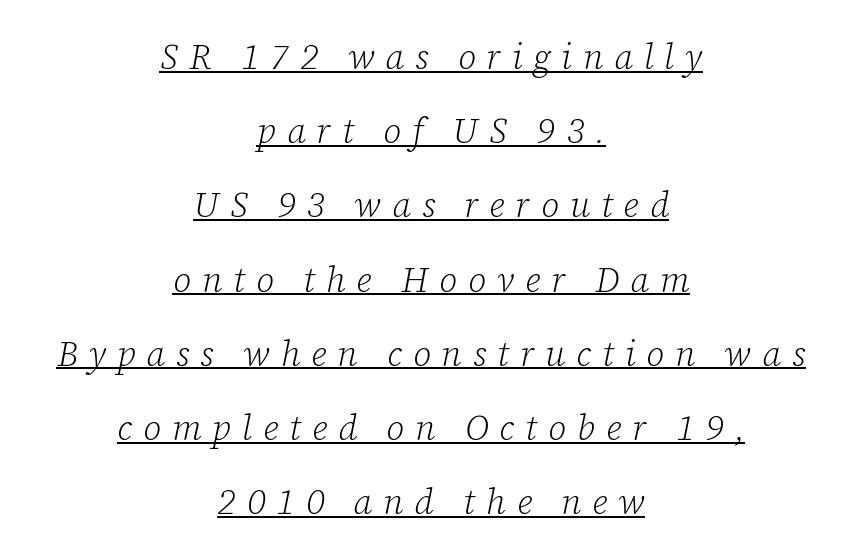
Q: Is the text bold? A: No.
Q: Is the text italic (slanted)? A: Yes, it leans right by about 12 degrees.
Q: Is the typeface a serif or a sans-serif typeface? A: Serif.
Q: Is the text underlined? A: Yes.
Q: How is the paragraph aligned? A: Centered.
Q: Is the spacing between letters normal or unusually wide? A: Unusually wide.
Q: Is the spacing between lines tight, normal or loose? A: Loose.
Q: Width (condensed, normal, or wide)? A: Normal.
Q: Stroke contrast? A: Low.
Q: x-height? A: Medium.
Q: Monospaced? A: No.
